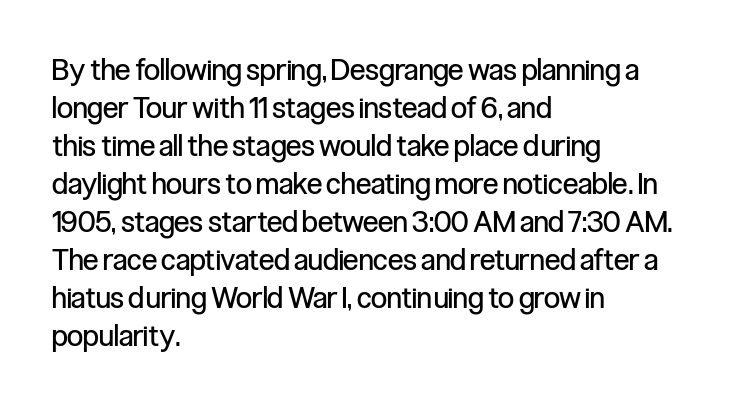
Q: Is the text bold? A: No.
Q: Is the text italic (slanted)? A: No, it is upright.
Q: Is the typeface a serif or a sans-serif typeface? A: Sans-serif.
Q: Is the text underlined? A: No.
Q: How is the paragraph aligned? A: Left-aligned.
Q: Is the spacing between letters normal or unusually wide? A: Normal.
Q: Is the spacing between lines tight, normal or loose? A: Normal.
Q: Width (condensed, normal, or wide)? A: Condensed.
Q: Stroke contrast? A: Low.
Q: x-height? A: Medium.
Q: Monospaced? A: No.
